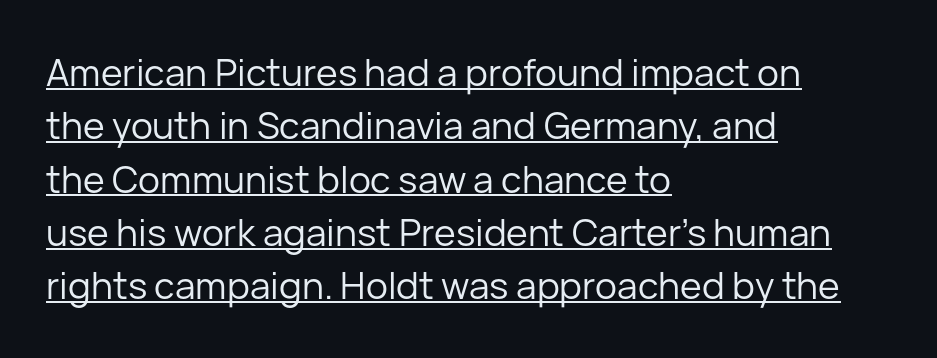
This is not heavy type; no bold has been used. Short note: letters normally spaced. What kind of face is this? One without serifs — a sans. The ragged edge is on the right, which tells us the setting is flush left.
